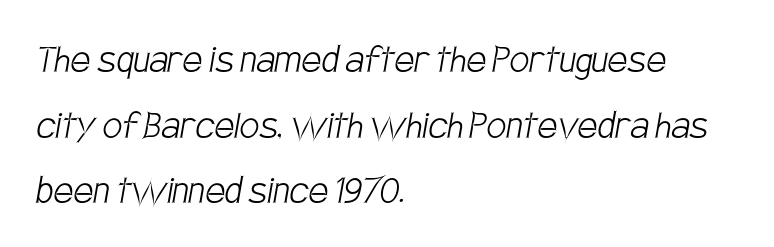
The typesetter chose a ragged-right arrangement here. A normal amount of white space separates one row of letters from the next. The passage shown is not bold in any degree. The letters advance in unequal steps, a hallmark of proportional type. Nobody drew a line under any word here. Honestly, the letter spacing is just normal — you wouldn't notice it.
